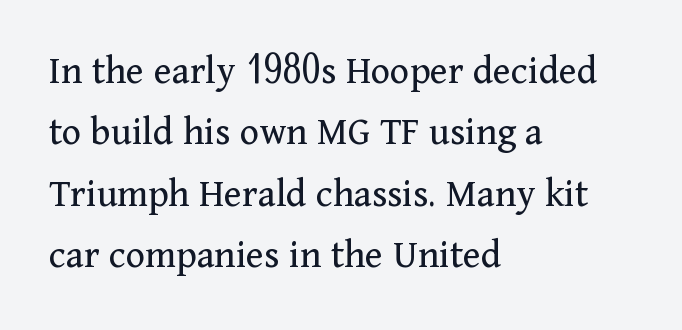
Check under the words: just untouched page. Posture: vertical. Reading down the block, your eye returns to a fixed left position each line. Character widths vary here, with narrow letters taking less room than wide ones. The designer left line spacing at the default. Regarding serifs, this sample has them.
